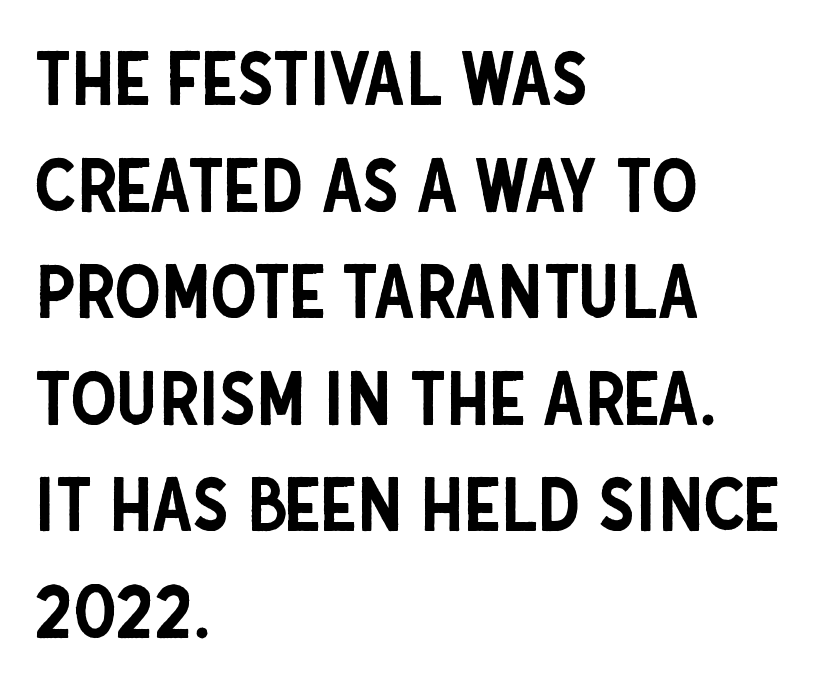
{"serif": "no", "italic": "no", "width": "condensed", "stroke_contrast": "low", "x_height": "large", "monospaced": "no", "underline": "no", "align": "left", "line_spacing": "normal", "line_spacing_ratio": 1.44, "letter_spacing": "normal", "letter_spacing_em": 0.0, "glyph_px": 74}
